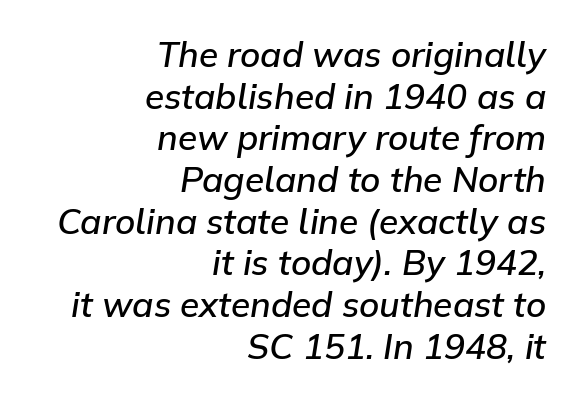
The image shows 35 px semibold type, italic (leaning right); set right-aligned, line spacing 1.19x, normal letter spacing, not underlined; low stroke contrast and a medium x-height.
